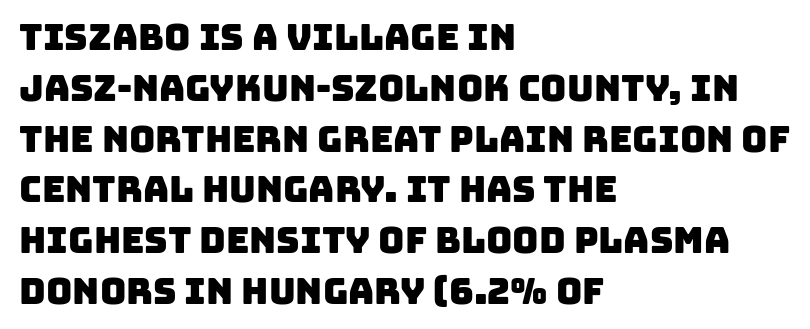
Q: Is the typeface a serif or a sans-serif typeface? A: Sans-serif.
Q: Is the text underlined? A: No.
Q: How is the paragraph aligned? A: Left-aligned.
Q: Is the spacing between letters normal or unusually wide? A: Normal.
Q: Is the spacing between lines tight, normal or loose? A: Normal.
Q: Width (condensed, normal, or wide)? A: Normal.
Q: Stroke contrast? A: Low.
Q: x-height? A: Large.
Q: Monospaced? A: No.
